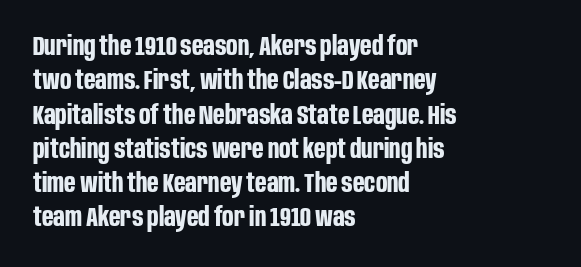
{"italic": "no", "bold": "yes", "underline": "no", "align": "left", "line_spacing": "normal", "line_spacing_ratio": 1.27, "letter_spacing": "normal", "letter_spacing_em": 0.0, "glyph_px": 27}
